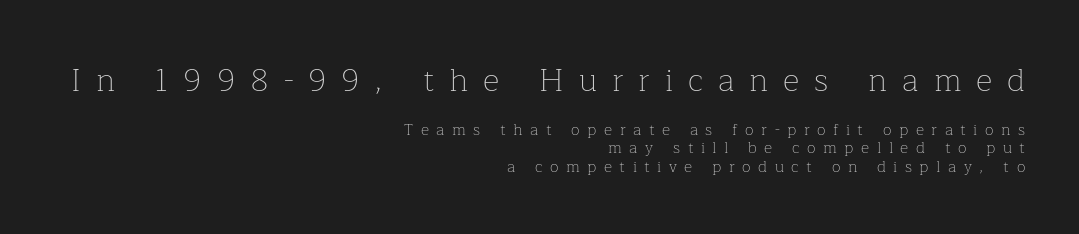
The image shows 32 px thin serif type, upright; set right-aligned, tight line spacing (1.14x), unusually wide letter spacing (+0.47 em), not underlined; the first (top) block is 2.0x larger; low stroke contrast and a medium x-height.
